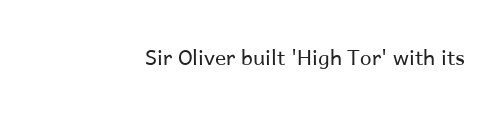
The image shows 21 px text type, upright; set normal letter spacing, not underlined.
